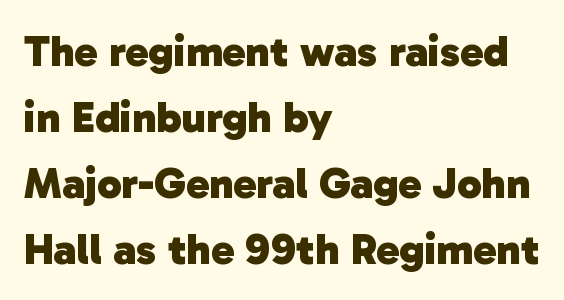
Heavy-handed strokes throughout: this text is bold. Note the varied advance widths — an 'i' is clearly narrower than an 'm'. Does the leading feel generous? No, just average. Type style note: lacks serifs. Caption: multi-line text, flush left, ragged right. The face used here is rendered with its standard letterfit.
